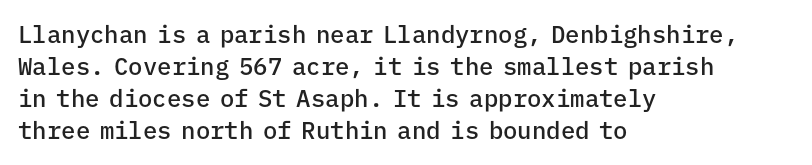
{"italic": "no", "bold": "semi", "underline": "no", "align": "left", "line_spacing": "normal", "line_spacing_ratio": 1.34, "letter_spacing": "normal", "letter_spacing_em": 0.0, "glyph_px": 24}
